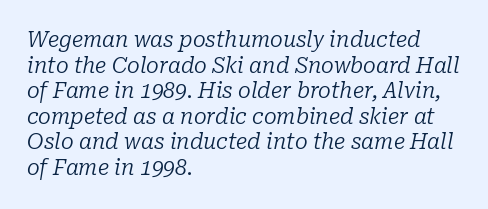
Emphasis-style slanted type is in use. How are the letters spaced? Ordinarily, with no added tracking. One-word summary of the alignment: left. The weight tops out at a normal text grade. This rendering features lettering with no underline.
